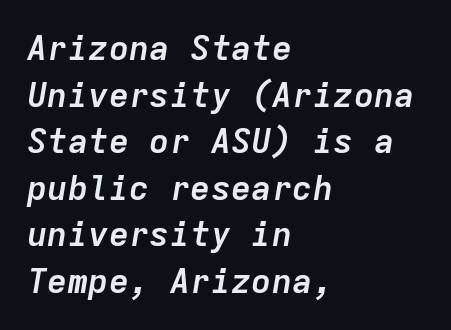
The image shows 34 px semibold type, italic (leaning right), monospaced; set left-aligned, normal line spacing (1.37x), normal letter spacing, not underlined; low stroke contrast and a medium x-height.
